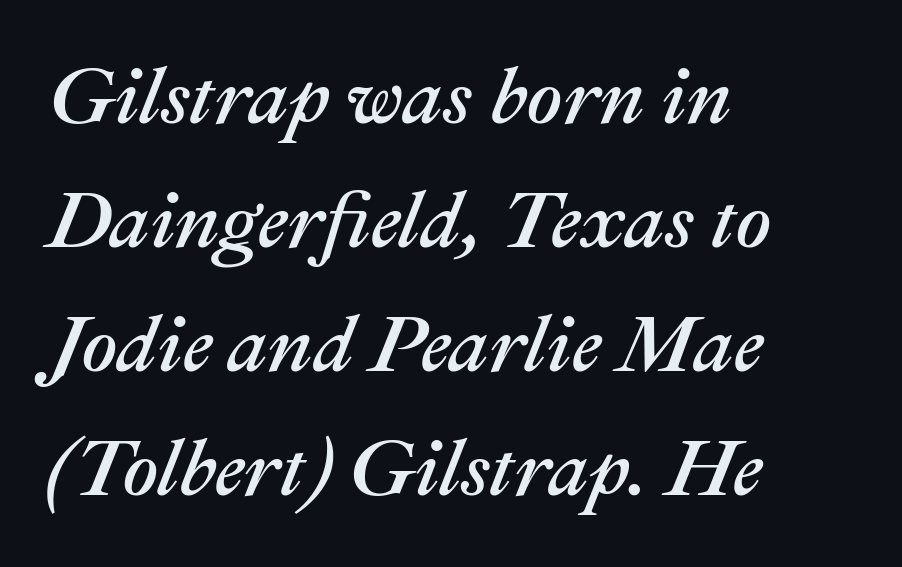
The image shows 79 px text type, italic (leaning right); set left-aligned, normal line spacing (1.57x), normal letter spacing, not underlined; medium stroke contrast and a medium x-height.
